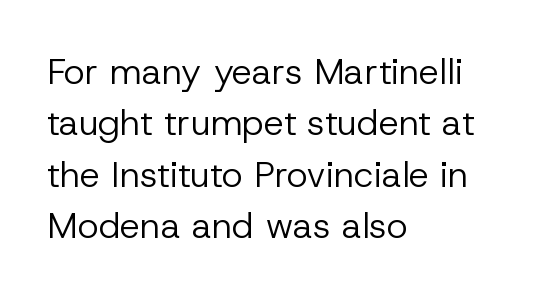
{"serif": "no", "italic": "no", "bold": "no", "weight": "regular", "width": "normal", "stroke_contrast": "low", "x_height": "medium", "monospaced": "no", "underline": "no", "align": "left", "line_spacing": "normal", "line_spacing_ratio": 1.43, "letter_spacing": "normal", "letter_spacing_em": 0.0, "glyph_px": 36}
